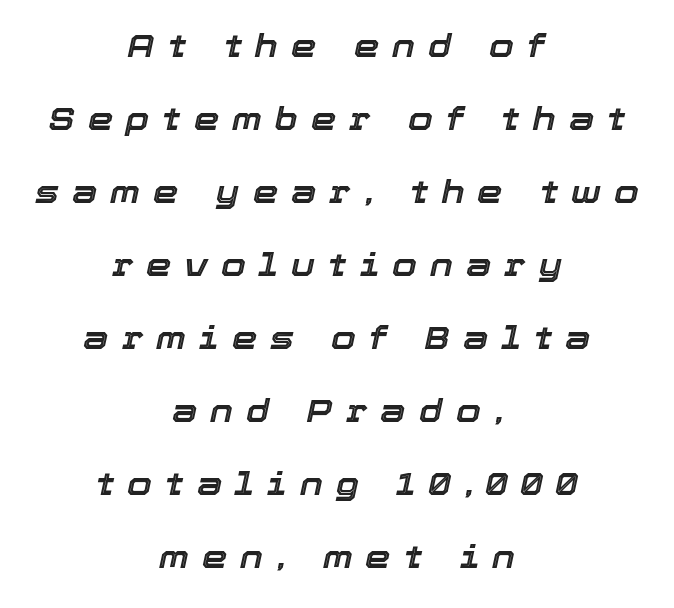
Q: Is the text italic (slanted)? A: Yes, it leans right by about 12 degrees.
Q: Is the text underlined? A: No.
Q: How is the paragraph aligned? A: Centered.
Q: Is the spacing between letters normal or unusually wide? A: Unusually wide.
Q: Is the spacing between lines tight, normal or loose? A: Loose.
Q: Width (condensed, normal, or wide)? A: Normal.
Q: x-height? A: Medium.
Q: Monospaced? A: No.
